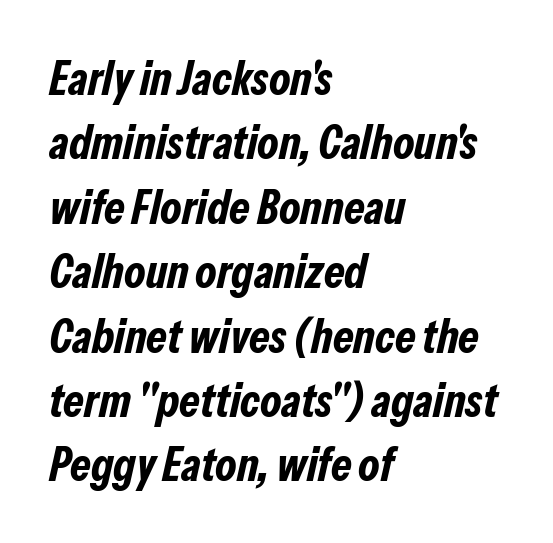
{"italic": "yes", "lean": "right", "slant_degrees": 13, "bold": "yes", "weight": "bold", "width": "condensed", "stroke_contrast": "low", "x_height": "medium", "monospaced": "no", "underline": "no", "align": "left", "line_spacing": "normal", "line_spacing_ratio": 1.37, "letter_spacing": "normal", "letter_spacing_em": 0.0, "glyph_px": 47}
